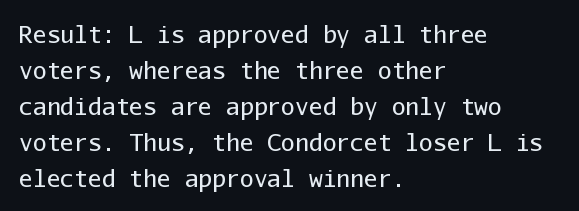
Q: Is the text bold? A: No.
Q: Is the text italic (slanted)? A: No, it is upright.
Q: Is the text underlined? A: No.
Q: How is the paragraph aligned? A: Left-aligned.
Q: Is the spacing between letters normal or unusually wide? A: Normal.
Q: Is the spacing between lines tight, normal or loose? A: Normal.
